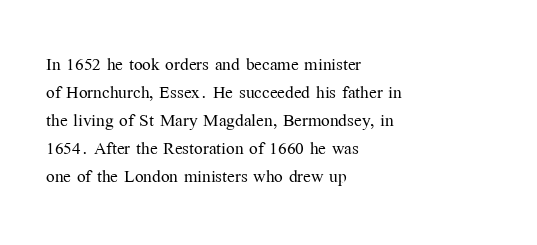
Q: Is the text bold? A: No.
Q: Is the text italic (slanted)? A: No, it is upright.
Q: Is the text underlined? A: No.
Q: How is the paragraph aligned? A: Left-aligned.
Q: Is the spacing between letters normal or unusually wide? A: Normal.
